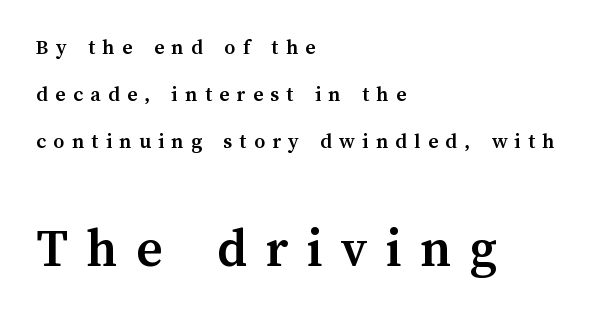
This is the regular roman posture of the typeface. Loose tracking; the words dissolve into strings of separated letters. Quick note: interline space is abundant. The designer gave the closing block more size than the opening block. The typesetting leans heavy: a genuine bold. The rendering uses natural spacing where letterforms have individual widths.
